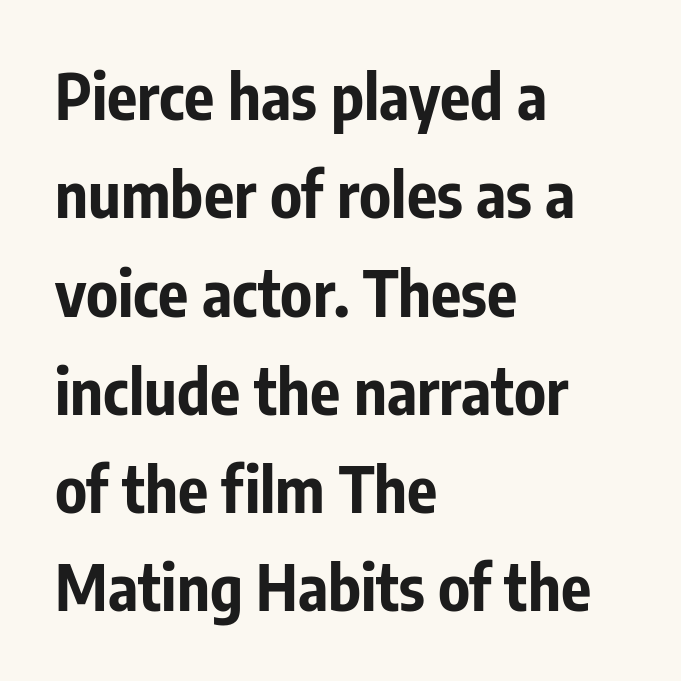
Q: Is the text bold? A: Yes.
Q: Is the text italic (slanted)? A: No, it is upright.
Q: Is the typeface a serif or a sans-serif typeface? A: Sans-serif.
Q: Is the text underlined? A: No.
Q: How is the paragraph aligned? A: Left-aligned.
Q: Is the spacing between letters normal or unusually wide? A: Normal.
Q: Is the spacing between lines tight, normal or loose? A: Normal.
Q: Width (condensed, normal, or wide)? A: Condensed.
Q: Stroke contrast? A: Low.
Q: x-height? A: Medium.
Q: Monospaced? A: No.
